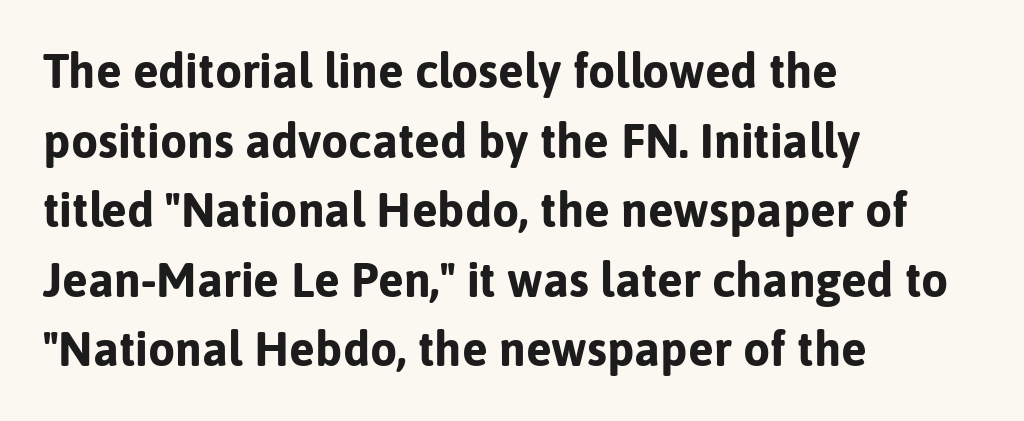
{"serif": "no", "italic": "no", "bold": "yes", "weight": "bold", "width": "normal", "stroke_contrast": "low", "x_height": "medium", "monospaced": "no", "underline": "no", "align": "left", "line_spacing": "normal", "line_spacing_ratio": 1.45, "letter_spacing": "normal", "letter_spacing_em": 0.0, "glyph_px": 48}
